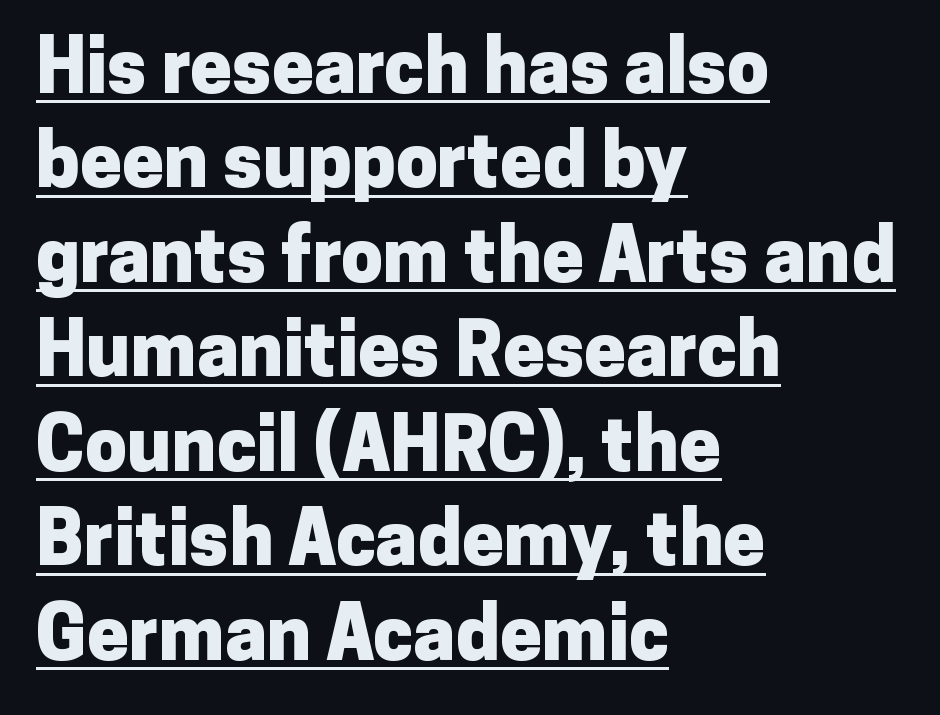
Leftover space on each line is placed entirely after the last word. Decoration check: the copy is underlined. A typesetter would label this face a sans. Observe the ordinary spacing: letters are neighbours, not strangers. A roman cut, with each character standing at attention.
